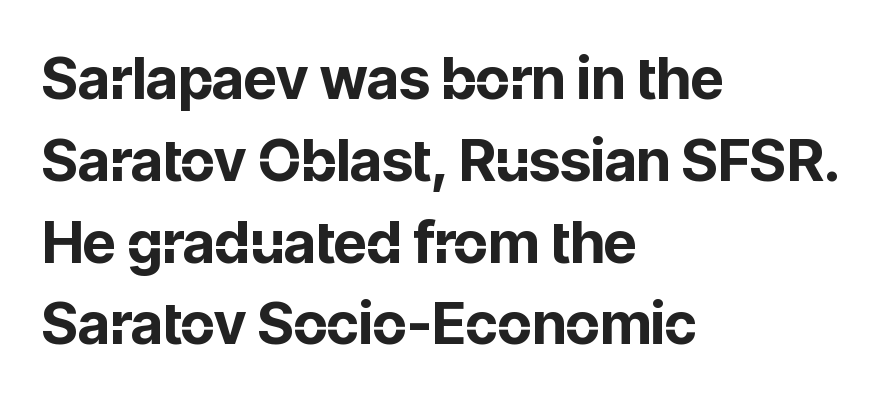
Q: Is the text bold? A: Yes.
Q: Is the text italic (slanted)? A: No, it is upright.
Q: Is the typeface a serif or a sans-serif typeface? A: Sans-serif.
Q: Is the text underlined? A: No.
Q: How is the paragraph aligned? A: Left-aligned.
Q: Is the spacing between letters normal or unusually wide? A: Normal.
Q: Is the spacing between lines tight, normal or loose? A: Normal.
Q: Width (condensed, normal, or wide)? A: Normal.
Q: Stroke contrast? A: Low.
Q: x-height? A: Medium.
Q: Monospaced? A: No.
